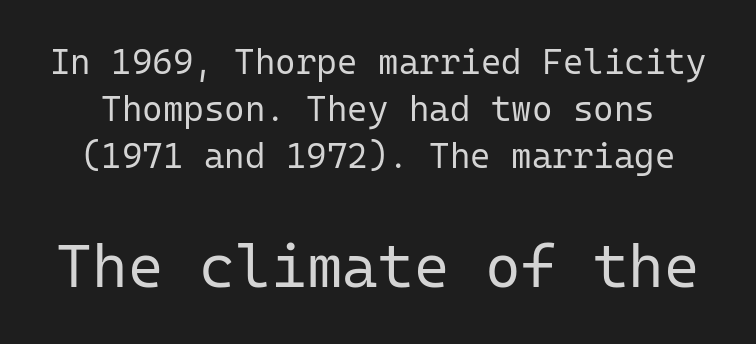
The image shows 61 px regular-weight sans-serif type, upright, monospaced; set normal line spacing (1.34x), normal letter spacing, not underlined; the second (bottom) block is 1.74x larger; low stroke contrast and a medium x-height.
